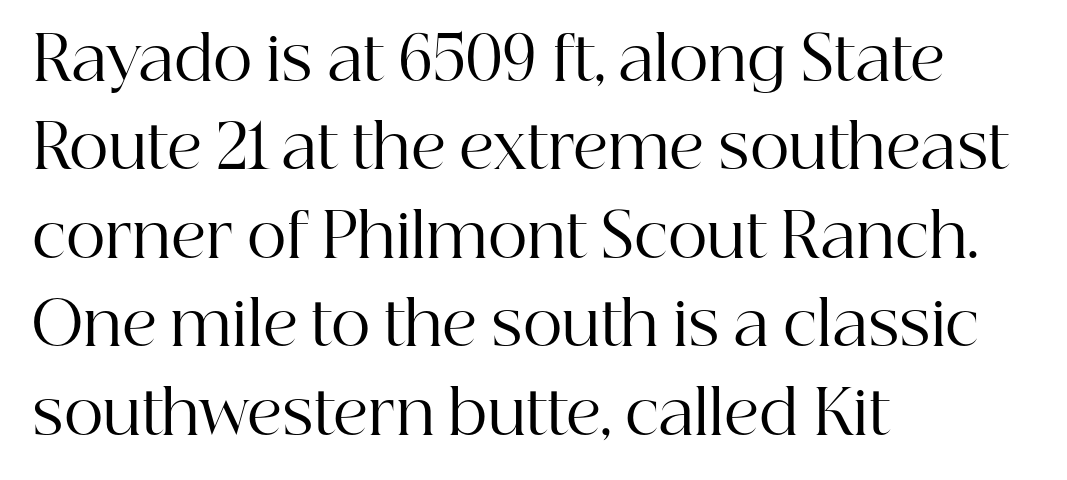
Q: Is the text bold? A: No.
Q: Is the text italic (slanted)? A: No, it is upright.
Q: Is the typeface a serif or a sans-serif typeface? A: Serif.
Q: Is the text underlined? A: No.
Q: How is the paragraph aligned? A: Left-aligned.
Q: Is the spacing between letters normal or unusually wide? A: Normal.
Q: Is the spacing between lines tight, normal or loose? A: Normal.
Q: Width (condensed, normal, or wide)? A: Normal.
Q: Stroke contrast? A: High.
Q: x-height? A: Medium.
Q: Monospaced? A: No.
